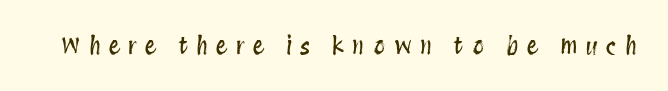
{"italic": "no", "underline": "no", "letter_spacing": "wide", "letter_spacing_em": 0.36, "glyph_px": 23}
